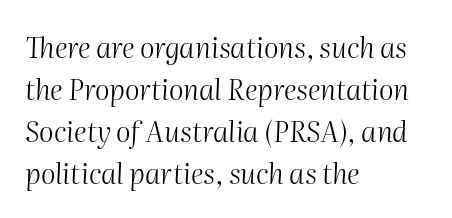
How would I describe the line gaps? Plain and ordinary. Horizontally, the lines are justified to the leading edge only. Note the varied advance widths — an 'i' is clearly narrower than an 'm'. Nothing unusual about the tracking: characters are spaced as the font intends. The space beneath each line is pristine and unruled. The cut favours lightness, reaching ordinary text weight at its darkest.
